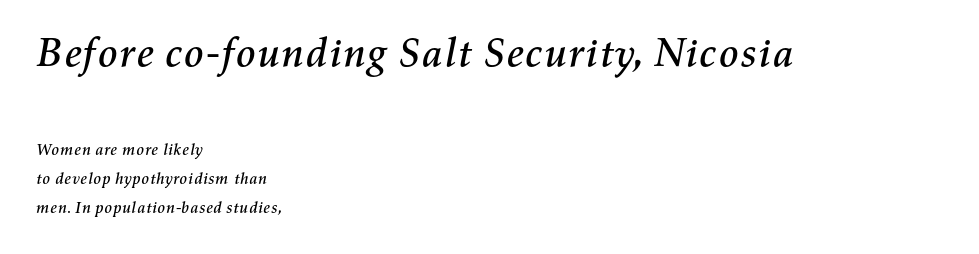
The image shows 41 px text type, italic (leaning right); set left-aligned, line spacing 1.81x, normal letter spacing, not underlined; the first (top) block is 2.56x larger; medium stroke contrast and a medium x-height.
